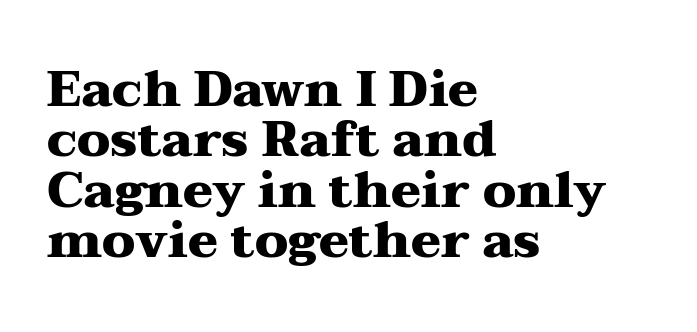
The image shows 50 px heavy, wide serif type, upright; set left-aligned, tight line spacing (1.01x), normal letter spacing, not underlined; medium stroke contrast and a medium x-height.
